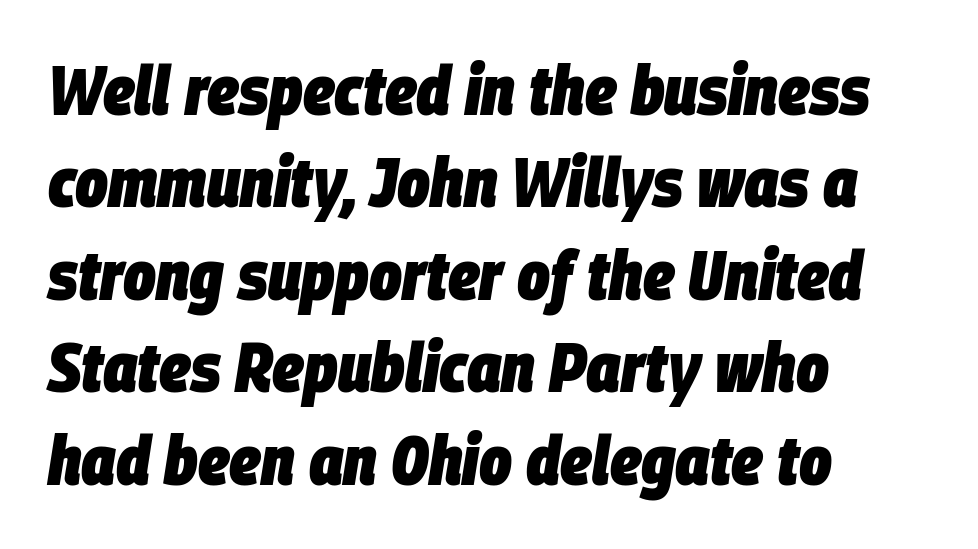
Each word holds together tightly as a unit, with standard inter-letter gaps. You could not count columns in this text — the font is proportionally spaced. Vertical spacing — default. Reading down the block, your eye returns to a fixed left position each line. Descenders hang freely into open space.
